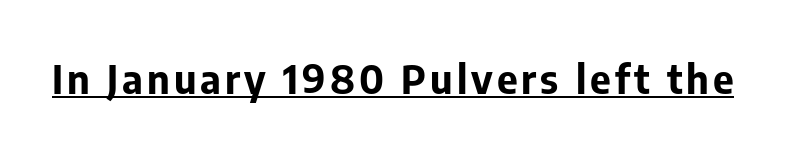
Each letter keeps its own natural width here, so spacing adapts to shape. Nope, no serifs anywhere on these letters. This is the regular roman posture of the typeface. Decoration check: the copy is underlined. Notice how thick the strokes are: this is what a full bold looks like.
